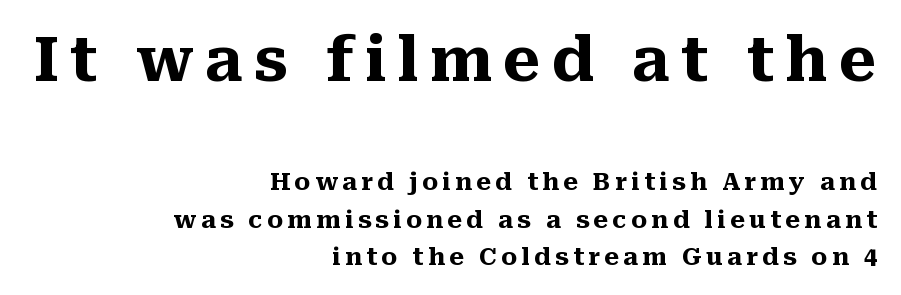
Q: Is the text bold? A: Yes.
Q: Is the text italic (slanted)? A: No, it is upright.
Q: Is the typeface a serif or a sans-serif typeface? A: Serif.
Q: Is the text underlined? A: No.
Q: How is the paragraph aligned? A: Right-aligned.
Q: Is the spacing between lines tight, normal or loose? A: Normal.
Q: Which block of text is set in a larger size, the first (top) or the second (bottom)? A: The first (top) one.
Q: Width (condensed, normal, or wide)? A: Normal.
Q: Stroke contrast? A: Medium.
Q: x-height? A: Medium.
Q: Monospaced? A: No.
